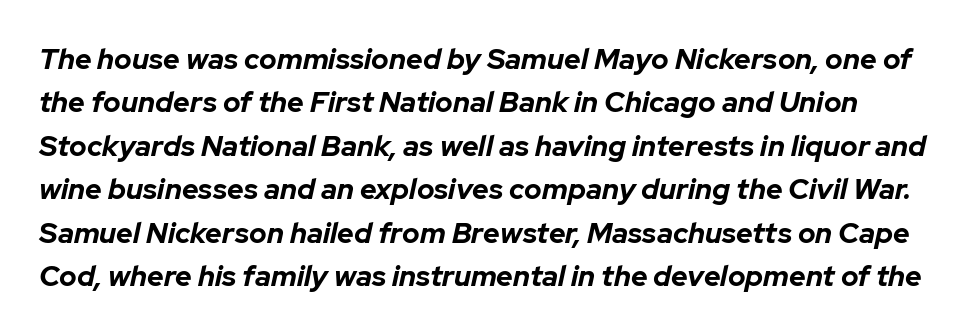
The font is running at its bold setting. Rows of type keep a routine distance in the vertical direction. The space beneath each line is pristine and unruled. Here the glyphs are tracked normally, forming tight word shapes.
